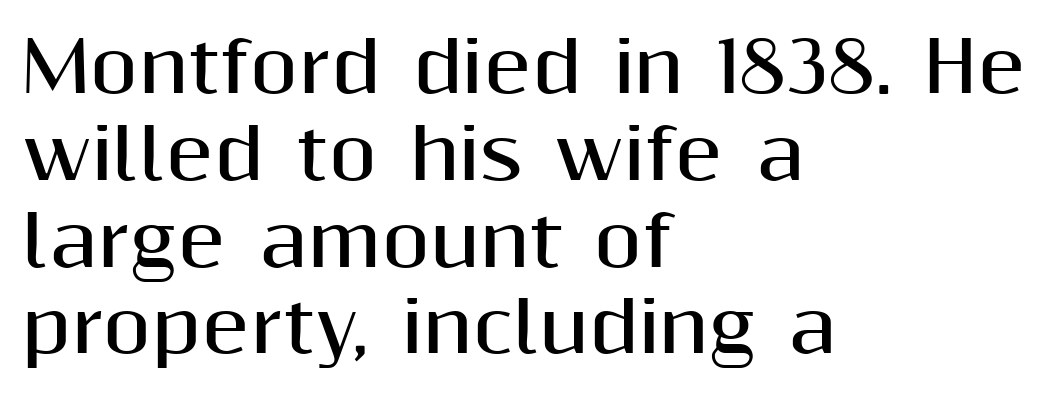
Q: Is the text bold? A: Yes.
Q: Is the text italic (slanted)? A: No, it is upright.
Q: Is the typeface a serif or a sans-serif typeface? A: Sans-serif.
Q: Is the text underlined? A: No.
Q: How is the paragraph aligned? A: Left-aligned.
Q: Is the spacing between letters normal or unusually wide? A: Normal.
Q: Width (condensed, normal, or wide)? A: Normal.
Q: Stroke contrast? A: Medium.
Q: x-height? A: Medium.
Q: Monospaced? A: No.
